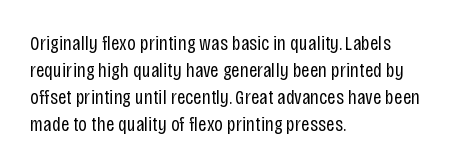
These lines keep a tight, regular rhythm from letter to letter. The rows are spaced the way most documents space them. Nothing heavy about these letters — not bold at all. A roman cut, with each character standing at attention. Check under the words: just untouched page. All the whitespace from short lines collects on the right.
